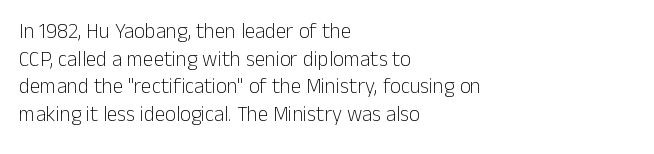
{"italic": "no", "bold": "no", "underline": "no", "align": "left", "line_spacing": "normal", "line_spacing_ratio": 1.32, "letter_spacing": "normal", "letter_spacing_em": 0.0, "glyph_px": 21}
